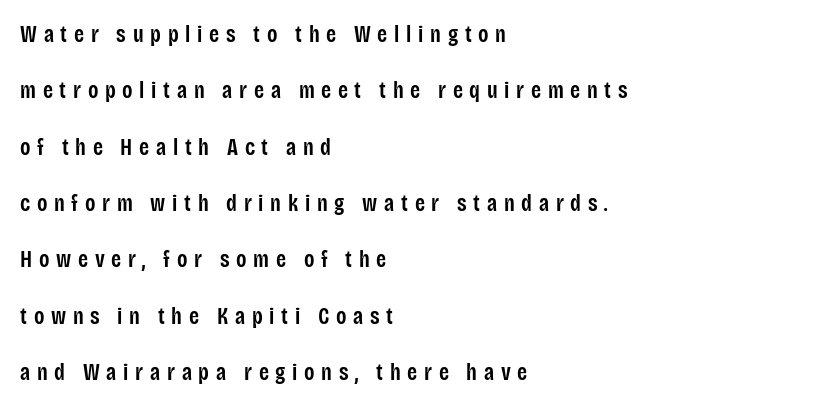
Q: Is the text bold? A: Semi-bold.
Q: Is the text italic (slanted)? A: No, it is upright.
Q: Is the text underlined? A: No.
Q: How is the paragraph aligned? A: Left-aligned.
Q: Is the spacing between letters normal or unusually wide? A: Unusually wide.
Q: Is the spacing between lines tight, normal or loose? A: Loose.
